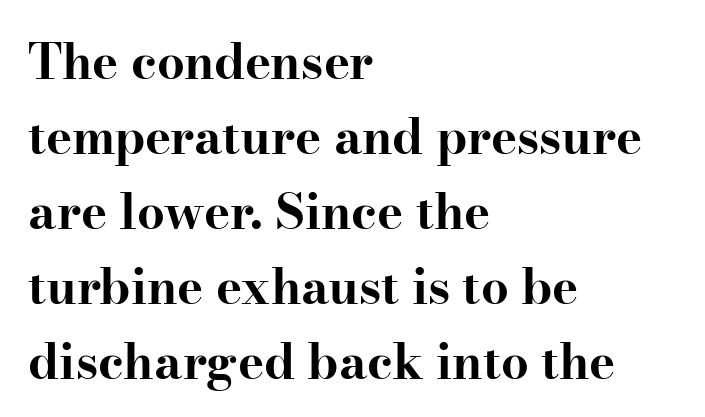
The image shows 49 px bold, wide serif type, upright; set left-aligned, normal line spacing (1.53x), normal letter spacing, not underlined; high stroke contrast and a small x-height.
